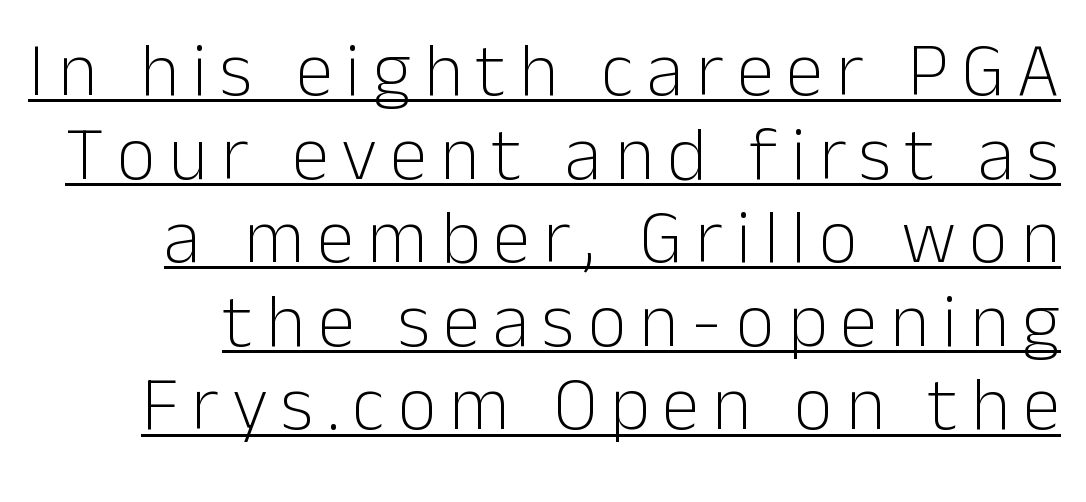
The image shows 76 px light sans-serif type, upright; set tight line spacing (1.1x), underlined; low stroke contrast and a medium x-height.
